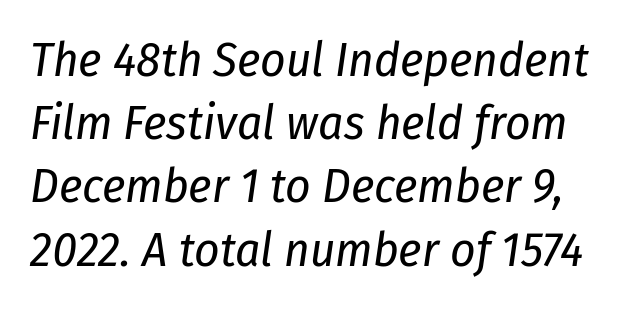
Honestly, the letter spacing is just normal — you wouldn't notice it. What's the leading like? Ordinary, nothing unusual. If you drew a line through each stem, it would be angled. Descenders are the only things crossing below the line.
